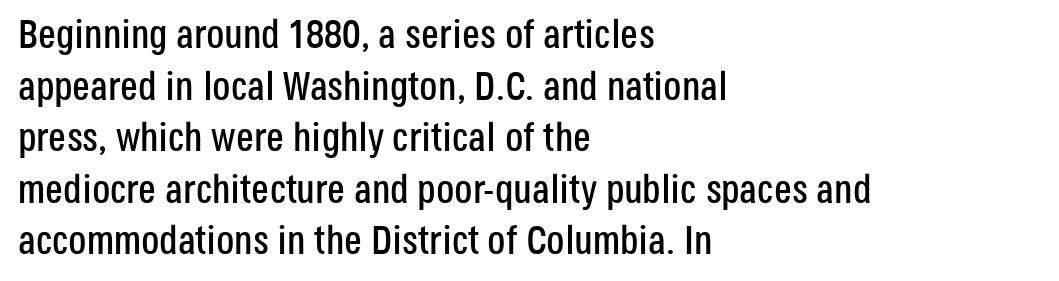
The image shows 40 px condensed sans-serif type, upright; set left-aligned, normal line spacing (1.29x), normal letter spacing, not underlined; low stroke contrast and a large x-height.
